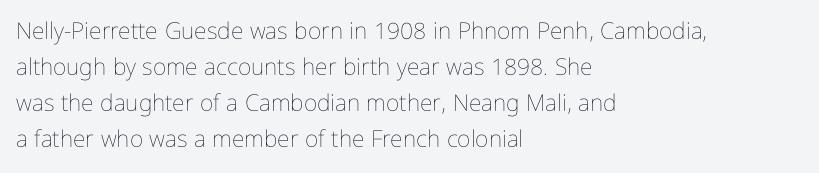
The image shows 23 px text type, upright; set left-aligned, normal line spacing (1.57x), normal letter spacing, not underlined.
